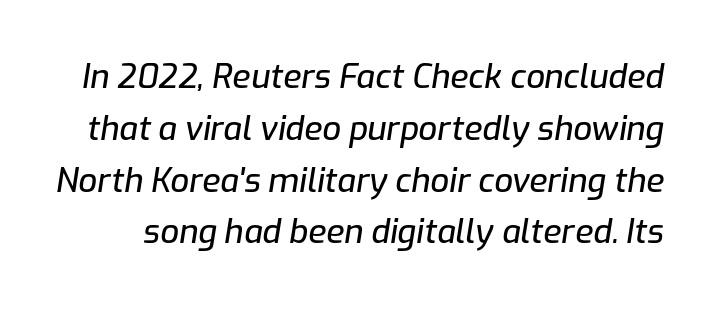
{"italic": "yes", "lean": "right", "slant_degrees": 9, "width": "normal", "stroke_contrast": "low", "x_height": "medium", "monospaced": "no", "underline": "no", "line_spacing": "normal", "line_spacing_ratio": 1.57, "letter_spacing": "normal", "letter_spacing_em": 0.0, "glyph_px": 33}
